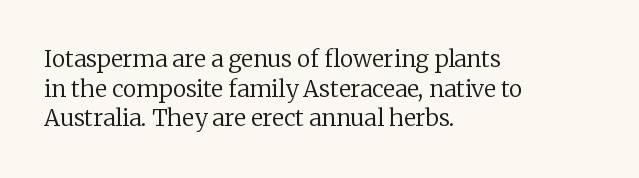
Q: Is the text bold? A: No.
Q: Is the text italic (slanted)? A: No, it is upright.
Q: Is the text underlined? A: No.
Q: How is the paragraph aligned? A: Left-aligned.
Q: Is the spacing between letters normal or unusually wide? A: Normal.
Q: Is the spacing between lines tight, normal or loose? A: Normal.
